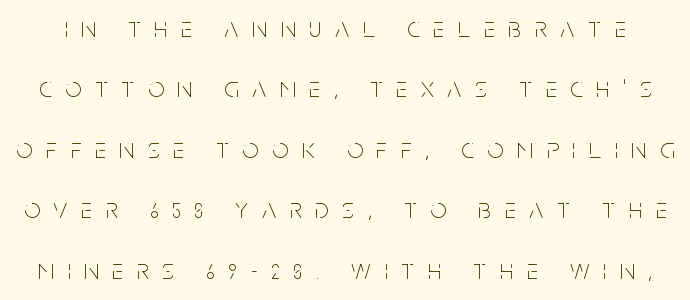
{"serif": "no", "italic": "no", "bold": "no", "weight": "thin", "width": "condensed", "stroke_contrast": "low", "x_height": "large", "monospaced": "no", "underline": "no", "line_spacing": "loose", "line_spacing_ratio": 2.16, "letter_spacing": "wide", "letter_spacing_em": 0.49, "glyph_px": 28}
